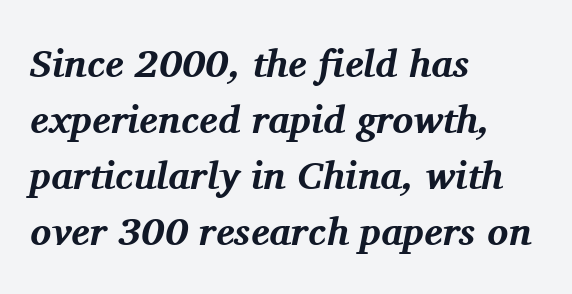
The image shows 39 px bold serif type, italic (leaning right); set left-aligned, normal line spacing (1.44x), normal letter spacing, not underlined; medium stroke contrast and a medium x-height.
